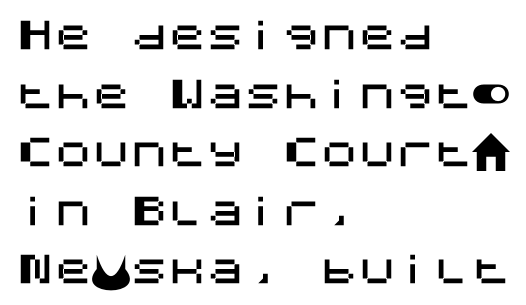
{"serif": "no", "italic": "no", "width": "normal", "stroke_contrast": "medium", "x_height": "large", "underline": "no", "align": "left", "line_spacing": "normal", "line_spacing_ratio": 1.54, "letter_spacing": "normal", "letter_spacing_em": 0.0, "glyph_px": 38}
